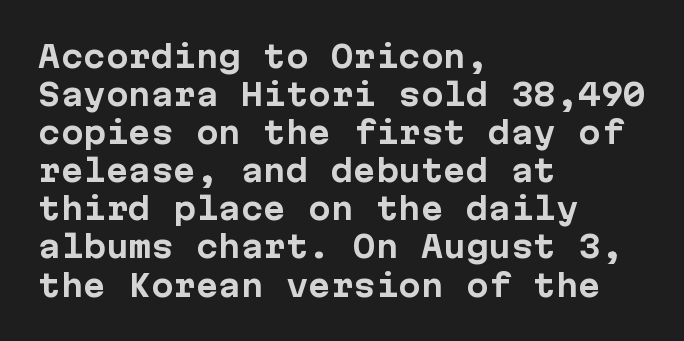
Emphasis by weight is at full strength: bold. Reading down the block, your eye returns to a fixed left position each line. Normally led — the rows are evenly, conventionally spaced. The glyphs in this specimen are sans serif. No word sits above an underline. Upright lettering throughout.
